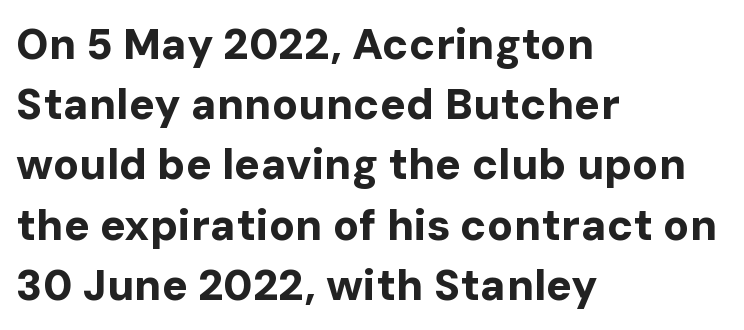
Q: Is the text bold? A: Yes.
Q: Is the text italic (slanted)? A: No, it is upright.
Q: Is the typeface a serif or a sans-serif typeface? A: Sans-serif.
Q: Is the text underlined? A: No.
Q: How is the paragraph aligned? A: Left-aligned.
Q: Is the spacing between letters normal or unusually wide? A: Normal.
Q: Is the spacing between lines tight, normal or loose? A: Normal.
Q: Width (condensed, normal, or wide)? A: Normal.
Q: Stroke contrast? A: Low.
Q: x-height? A: Medium.
Q: Monospaced? A: No.
